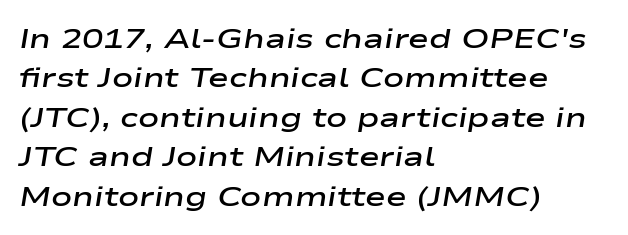
The image shows 28 px semibold, wide type, italic (leaning right); set left-aligned, normal line spacing (1.41x), normal letter spacing, not underlined; low stroke contrast and a medium x-height.
